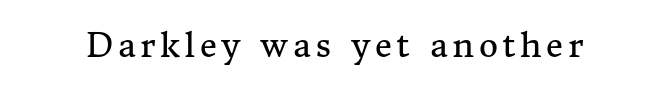
{"serif": "yes", "italic": "no", "bold": "no", "weight": "regular", "width": "normal", "stroke_contrast": "medium", "x_height": "medium", "monospaced": "no", "underline": "no", "glyph_px": 33}
